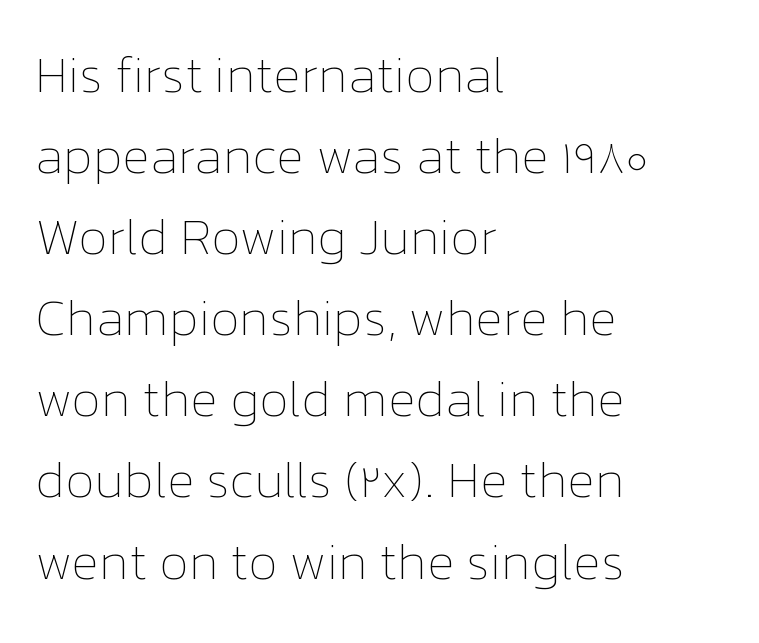
The image shows 51 px thin type, upright; set left-aligned, normal line spacing (1.59x), normal letter spacing, not underlined; low stroke contrast and a medium x-height.
